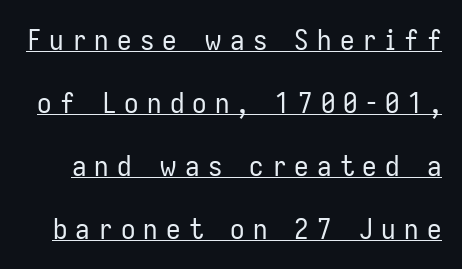
Each word looks stretched out because of the extra space between its letters. The weight would be labelled regular, book, light, or lighter still. Nope, no serifs anywhere on these letters. Think of a printed novel: that variable character pitch is what you see here.
